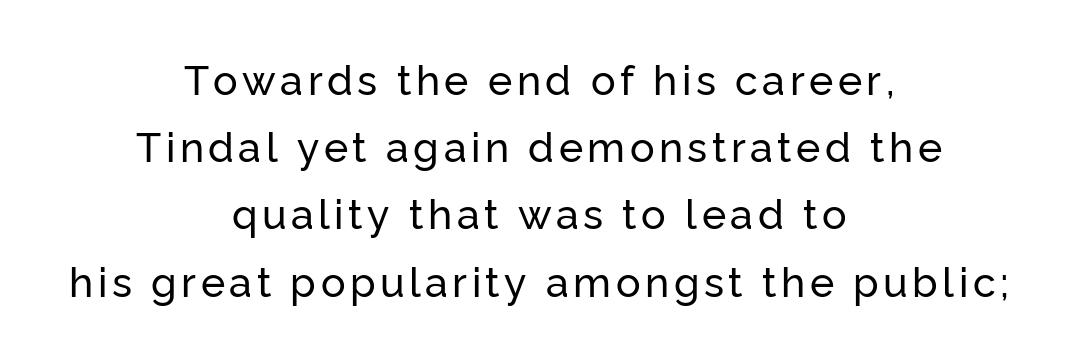
Q: Is the text italic (slanted)? A: No, it is upright.
Q: Is the typeface a serif or a sans-serif typeface? A: Sans-serif.
Q: Is the text underlined? A: No.
Q: How is the paragraph aligned? A: Centered.
Q: Is the spacing between lines tight, normal or loose? A: Normal.
Q: Width (condensed, normal, or wide)? A: Normal.
Q: Stroke contrast? A: Low.
Q: x-height? A: Medium.
Q: Monospaced? A: No.
